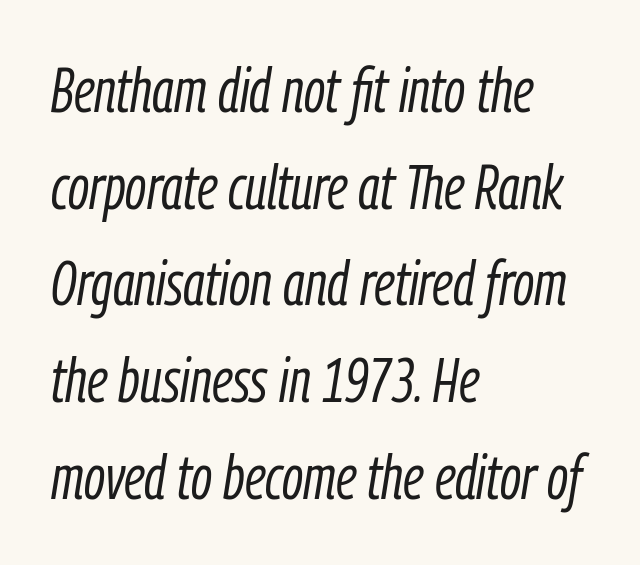
{"italic": "yes", "lean": "right", "slant_degrees": 9, "bold": "no", "weight": "light", "width": "condensed", "stroke_contrast": "low", "x_height": "medium", "monospaced": "no", "underline": "no", "align": "left", "line_spacing": "normal", "line_spacing_ratio": 1.56, "letter_spacing": "normal", "letter_spacing_em": 0.0, "glyph_px": 62}
